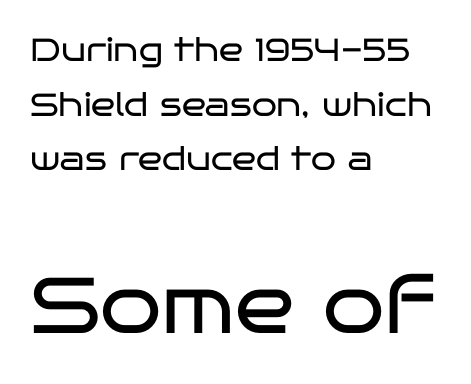
The image shows 79 px regular-weight, wide sans-serif type, upright; set left-aligned, line spacing 1.71x, normal letter spacing, not underlined; the second (bottom) block is 2.47x larger; low stroke contrast and a large x-height.
